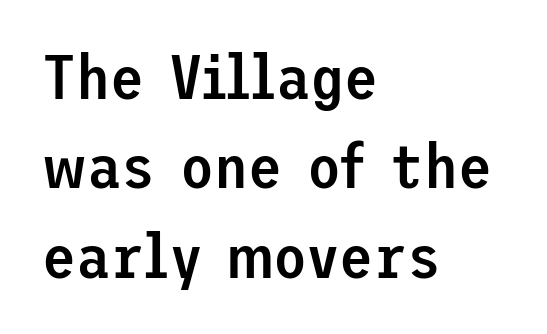
{"serif": "no", "italic": "no", "bold": "semi", "weight": "semibold", "width": "normal", "stroke_contrast": "low", "x_height": "medium", "underline": "no", "align": "left", "line_spacing": "normal", "line_spacing_ratio": 1.44, "letter_spacing": "normal", "letter_spacing_em": 0.0, "glyph_px": 62}
